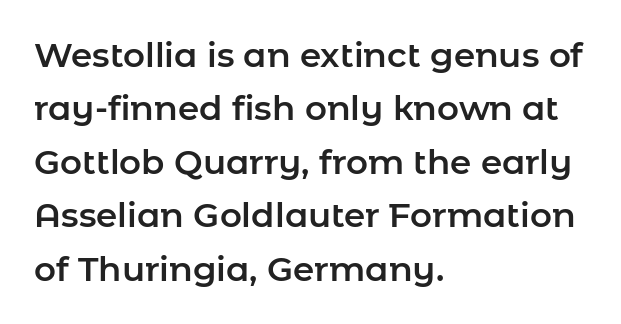
Q: Is the text italic (slanted)? A: No, it is upright.
Q: Is the typeface a serif or a sans-serif typeface? A: Sans-serif.
Q: Is the text underlined? A: No.
Q: How is the paragraph aligned? A: Left-aligned.
Q: Is the spacing between letters normal or unusually wide? A: Normal.
Q: Is the spacing between lines tight, normal or loose? A: Normal.
Q: Width (condensed, normal, or wide)? A: Normal.
Q: Stroke contrast? A: Low.
Q: x-height? A: Medium.
Q: Monospaced? A: No.
